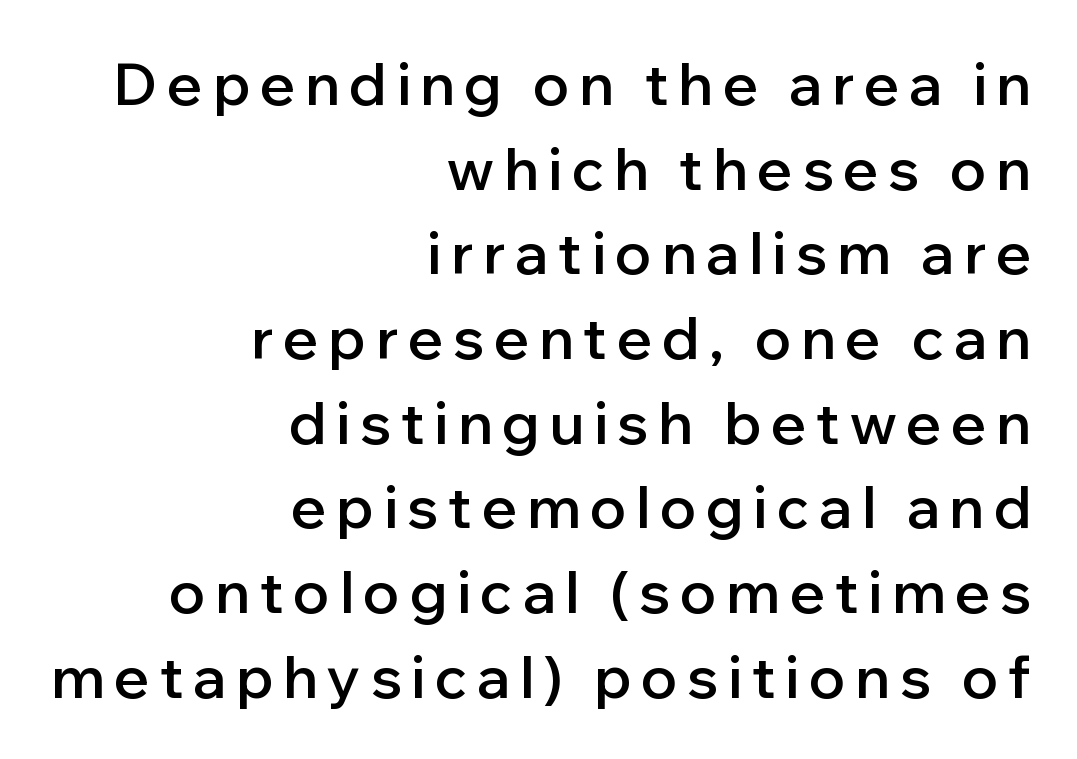
Q: Is the text bold? A: Semi-bold.
Q: Is the text italic (slanted)? A: No, it is upright.
Q: Is the typeface a serif or a sans-serif typeface? A: Sans-serif.
Q: Is the text underlined? A: No.
Q: How is the paragraph aligned? A: Right-aligned.
Q: Is the spacing between lines tight, normal or loose? A: Normal.
Q: Width (condensed, normal, or wide)? A: Normal.
Q: Stroke contrast? A: Low.
Q: x-height? A: Medium.
Q: Monospaced? A: No.
